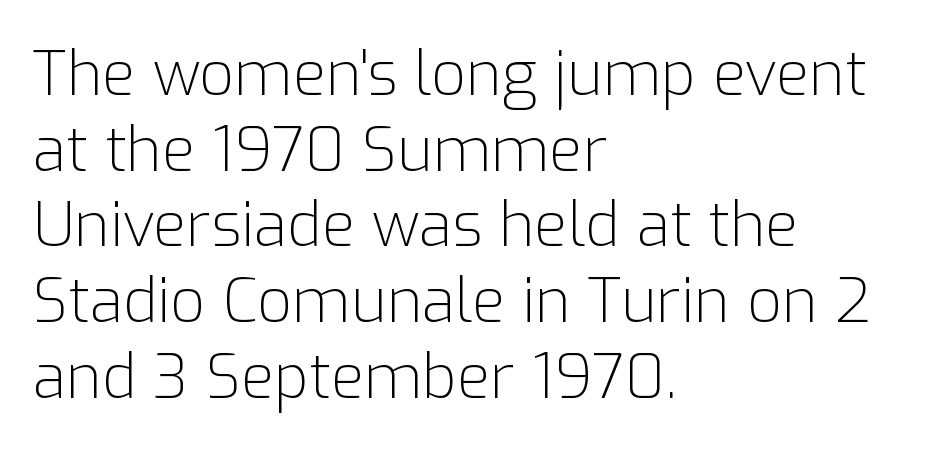
The typeface has the unassuming heft of standard copy or less. This rendering leaves character spacing at its baseline value. These lines stack with their left ends in a neat column. Serifs: no, the terminals of the letterforms are clean. A bare baseline throughout the passage. Is there any slant? The stems are plumb.
